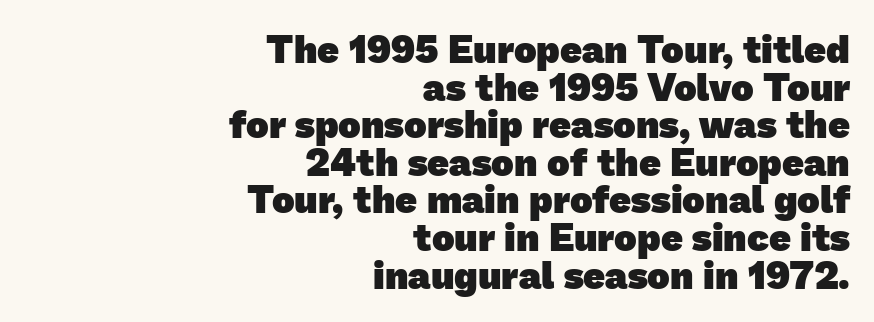
{"serif": "no", "bold": "yes", "weight": "heavy", "width": "normal", "stroke_contrast": "low", "x_height": "medium", "monospaced": "no", "underline": "no", "align": "right", "line_spacing": "tight", "line_spacing_ratio": 0.99, "letter_spacing": "normal", "letter_spacing_em": 0.0, "glyph_px": 38}
